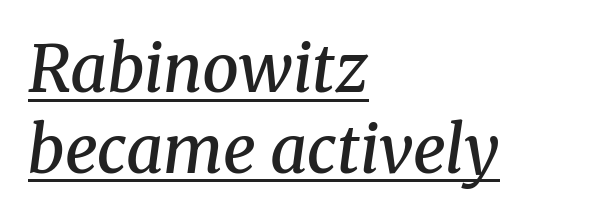
Q: Is the text bold? A: Semi-bold.
Q: Is the text italic (slanted)? A: Yes, it leans right by about 8 degrees.
Q: Is the typeface a serif or a sans-serif typeface? A: Serif.
Q: Is the text underlined? A: Yes.
Q: How is the paragraph aligned? A: Left-aligned.
Q: Is the spacing between letters normal or unusually wide? A: Normal.
Q: Width (condensed, normal, or wide)? A: Normal.
Q: Stroke contrast? A: Medium.
Q: x-height? A: Medium.
Q: Monospaced? A: No.
